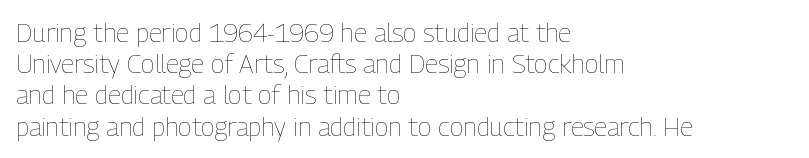
One-word summary of the alignment: left. In terms of letterspacing, this is plain default setting. The words here are not underlined. The characters are drawn with everyday or finer stroke widths. The letters stand straight up with perfectly vertical stems.
